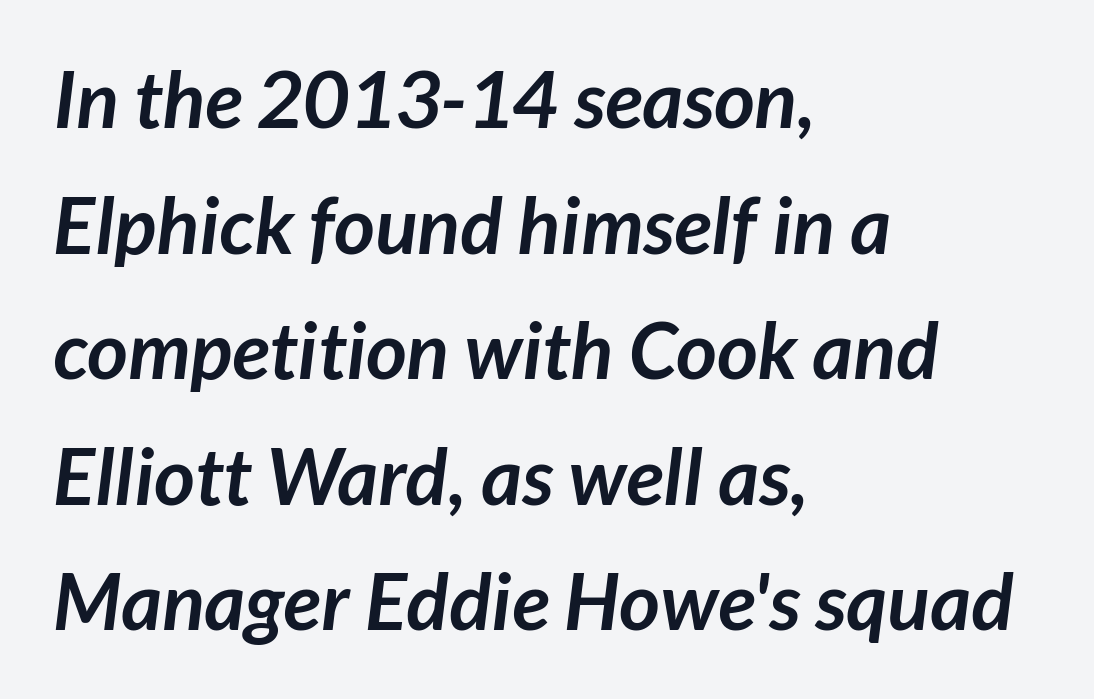
The words here are not underlined. You could not count columns in this text — the font is proportionally spaced. This sample keeps an unexceptional amount of space between lines. Grotesque or geometric, the face here clearly has no serifs.
